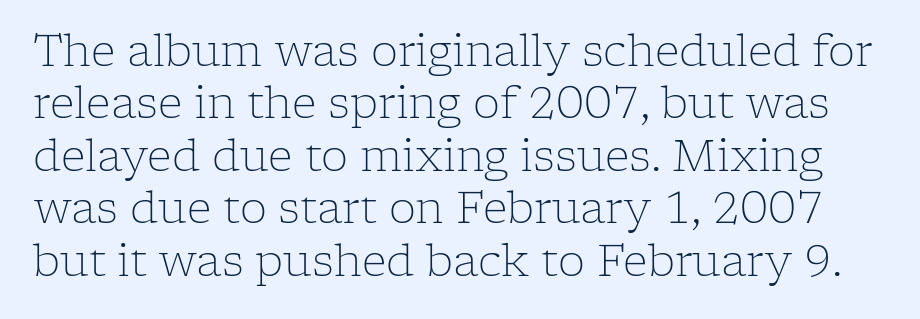
{"serif": "yes", "italic": "no", "bold": "no", "weight": "light", "width": "normal", "stroke_contrast": "low", "x_height": "medium", "monospaced": "no", "underline": "no", "line_spacing_ratio": 1.22, "letter_spacing": "normal", "letter_spacing_em": 0.0, "glyph_px": 43}
